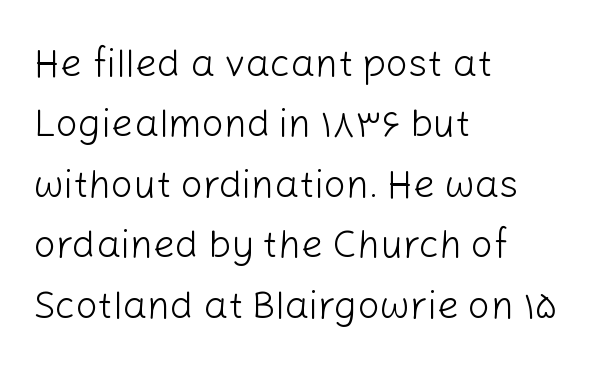
The image shows 39 px light sans-serif type, upright; set left-aligned, normal line spacing (1.55x), normal letter spacing, not underlined; low stroke contrast and a medium x-height.
